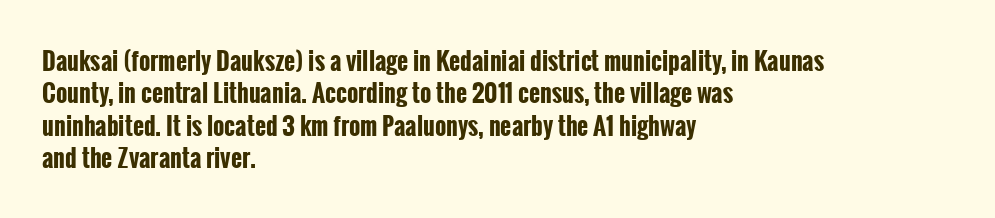
The image shows 24 px bold type, upright; set left-aligned, normal line spacing (1.35x), normal letter spacing, not underlined.
